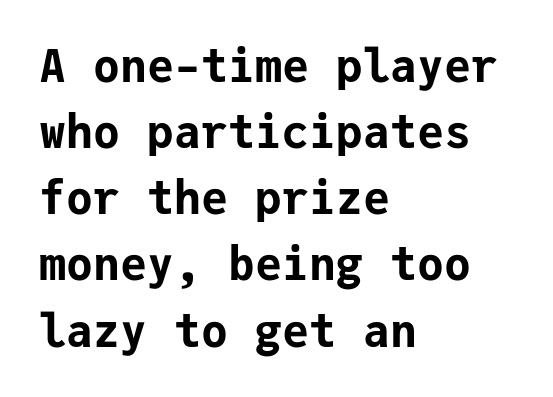
The image shows 45 px bold sans-serif type, upright, monospaced; set left-aligned, normal line spacing (1.47x), normal letter spacing, not underlined; low stroke contrast and a medium x-height.
